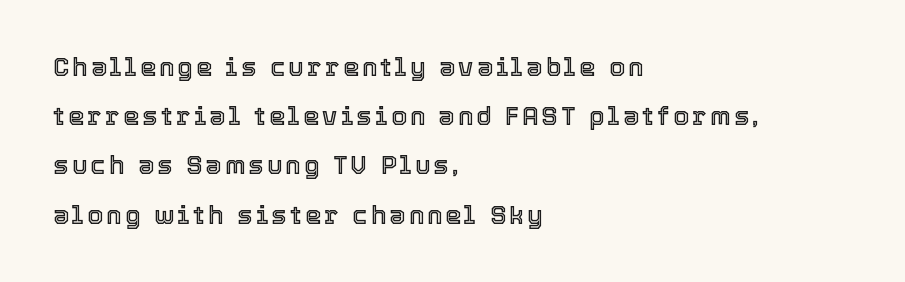
Visually the block forms a straight wall on the left and a jagged coastline on the right. A great deal of white space separates one row of letters from the next. Unlike italic type, these characters show no tilt at all. A clean baseline with only descenders dipping below it.
